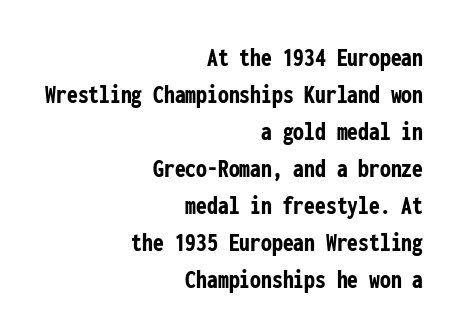
What stands out about the letter spacing? Nothing — it is the standard amount. I'd describe the lettering as bold — thick and assertive. Beneath every word, the page is bare. Style check: upright. Leading: standard. If you drew a ruler down the right edge, every line would touch it.
